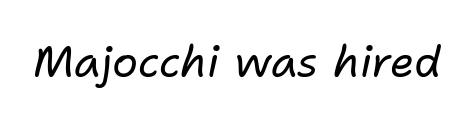
Descenders hang freely into open space. Stem width sits at or under what a default text font uses. A typesetter would call this zero additional tracking. The passage shown is typed in a proportional face where columns would drift. Notice how the stems are inclined rather than vertical — that's the hallmark of italics.
